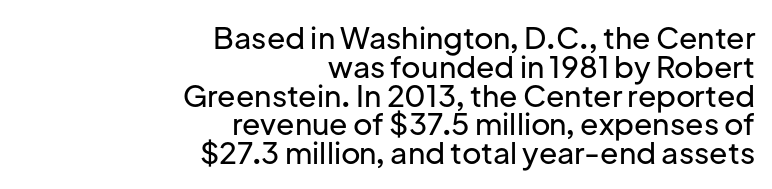
Type without underlining. Varying glyph widths throughout — classic text-font behaviour. Inter-character spacing is left at the font's built-in metrics. Nope, not italic — everything's standing straight. Very little white space separates one row of letters from the next.
